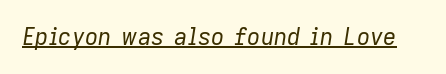
The image shows 23 px text type, italic (leaning right); set normal letter spacing, underlined.
